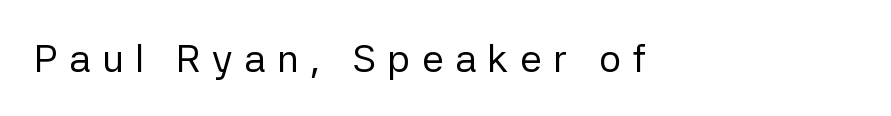
Q: Is the text bold? A: No.
Q: Is the text italic (slanted)? A: No, it is upright.
Q: Is the typeface a serif or a sans-serif typeface? A: Sans-serif.
Q: Is the text underlined? A: No.
Q: How is the paragraph aligned? A: Left-aligned.
Q: Is the spacing between letters normal or unusually wide? A: Unusually wide.
Q: Width (condensed, normal, or wide)? A: Normal.
Q: Stroke contrast? A: Low.
Q: x-height? A: Medium.
Q: Monospaced? A: No.
